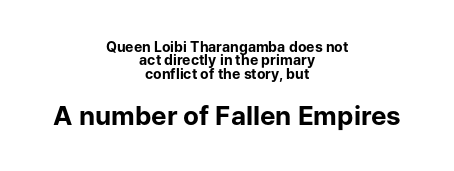
When letters stand straight like this, we call the style roman or upright. The rendering enlarges the type as you move from the upper chunk to the lower. One glance says dense: line gaps are narrower than usual. Tracking here is standard; glyphs follow each other at the usual distance. Typesetter's note: full bold, strokes at maximum text heaviness. Honestly, there is no underline to notice here at all.
